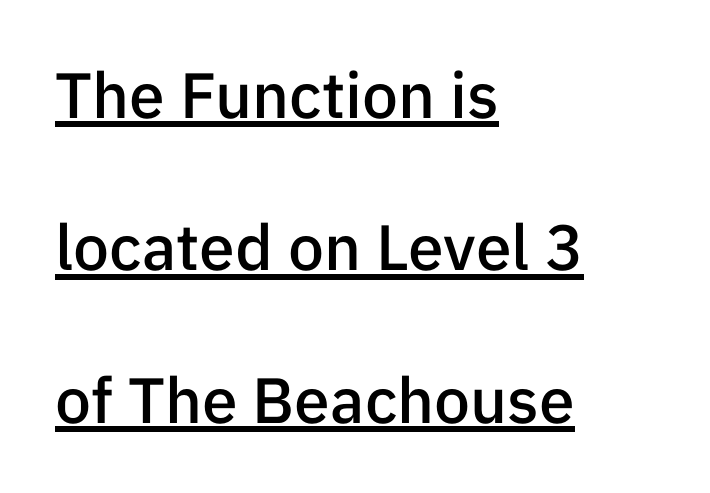
{"serif": "no", "italic": "no", "bold": "semi", "weight": "semibold", "width": "normal", "stroke_contrast": "low", "x_height": "medium", "monospaced": "no", "underline": "yes", "align": "left", "line_spacing": "loose", "line_spacing_ratio": 2.38, "letter_spacing": "normal", "letter_spacing_em": 0.0, "glyph_px": 64}
